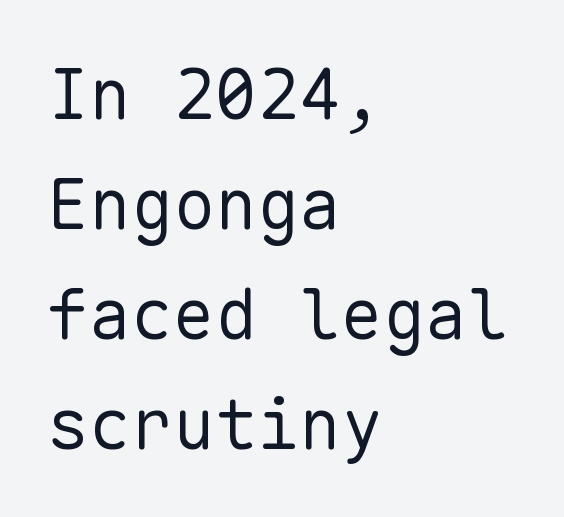
The tracking reads as untouched default to a designer's eye. The glyphs are unaccompanied by any horizontal stroke below them. Every stem runs plumb, perpendicular to the baseline. The designer left line spacing at the default. Monospaced: the letters line up in strict vertical columns. If you drew a ruler down the left edge, every line would touch it.
